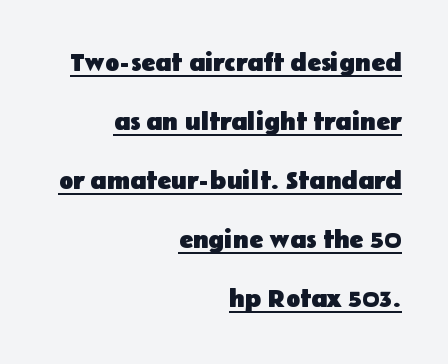
{"italic": "no", "bold": "yes", "underline": "yes", "align": "right", "line_spacing": "loose", "line_spacing_ratio": 2.27, "letter_spacing": "normal", "letter_spacing_em": 0.0, "glyph_px": 26}
